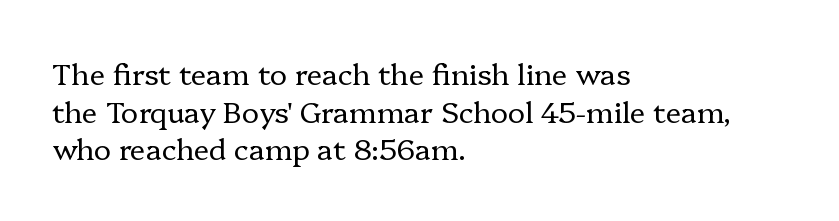
The image shows 29 px regular-weight serif type, upright; set left-aligned, normal line spacing (1.3x), normal letter spacing, not underlined; low stroke contrast and a medium x-height.
